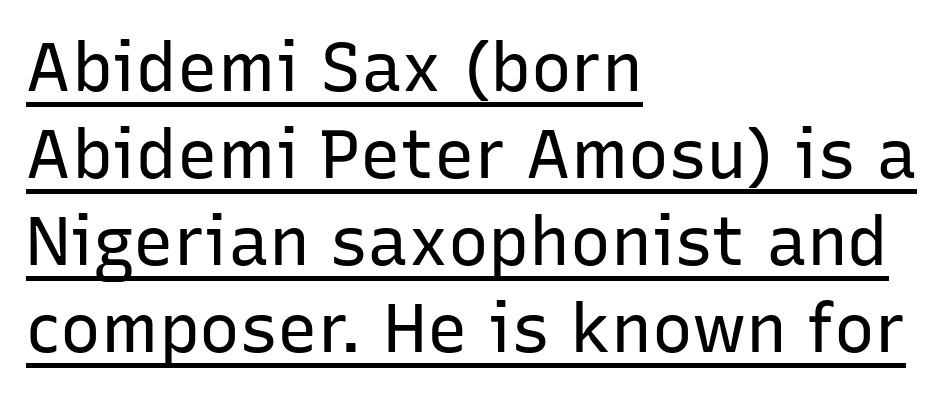
{"serif": "no", "italic": "no", "bold": "no", "weight": "regular", "width": "normal", "stroke_contrast": "low", "x_height": "medium", "monospaced": "no", "underline": "yes", "align": "left", "line_spacing": "normal", "line_spacing_ratio": 1.28, "letter_spacing": "normal", "letter_spacing_em": 0.0, "glyph_px": 68}
